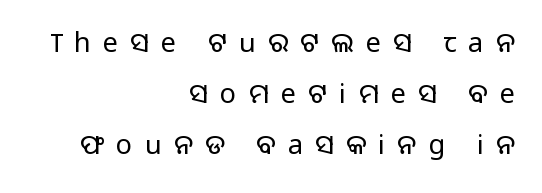
The image shows 27 px text type, upright; set right-aligned, line spacing 1.88x, unusually wide letter spacing (+0.45 em), not underlined.
